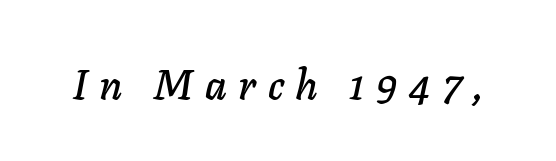
{"italic": "yes", "lean": "right", "slant_degrees": 11, "width": "normal", "stroke_contrast": "low", "x_height": "medium", "monospaced": "no", "underline": "no", "letter_spacing": "wide", "letter_spacing_em": 0.28, "glyph_px": 41}
